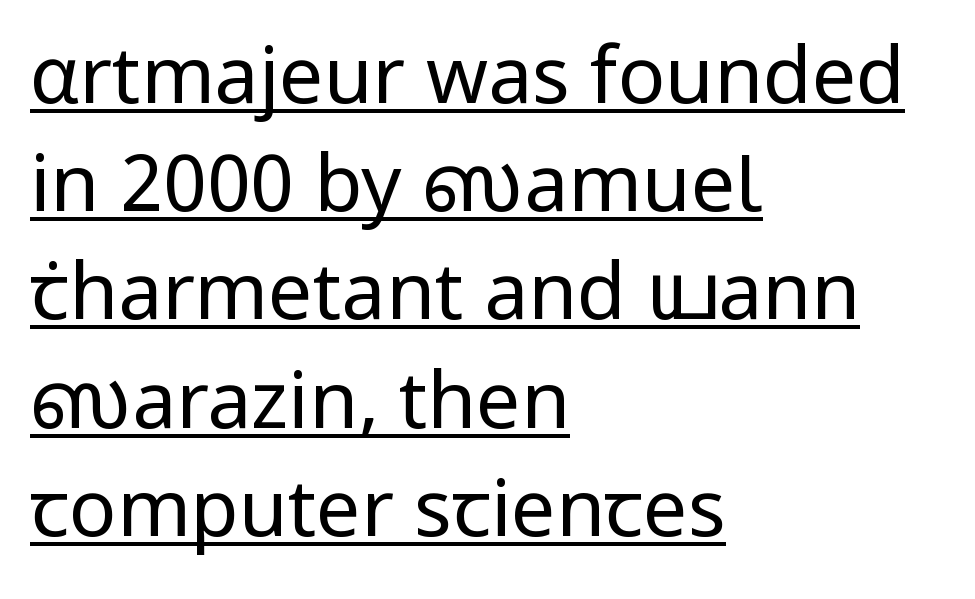
{"serif": "no", "italic": "no", "bold": "no", "weight": "regular", "width": "normal", "stroke_contrast": "low", "x_height": "medium", "monospaced": "no", "underline": "yes", "align": "left", "line_spacing": "normal", "line_spacing_ratio": 1.37, "letter_spacing": "normal", "letter_spacing_em": 0.0, "glyph_px": 79}
